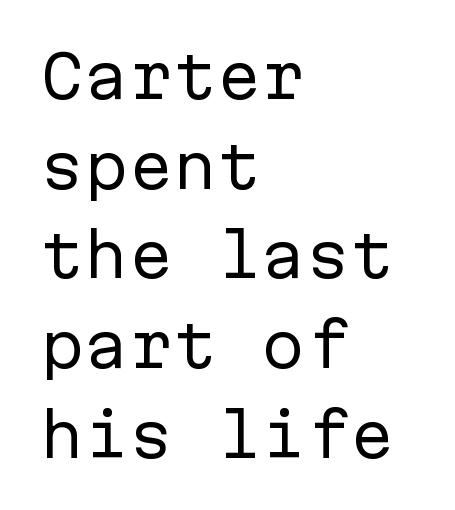
The image shows 59 px regular-weight sans-serif type, upright, monospaced; set left-aligned, normal line spacing (1.52x), normal letter spacing, not underlined; low stroke contrast and a medium x-height.
